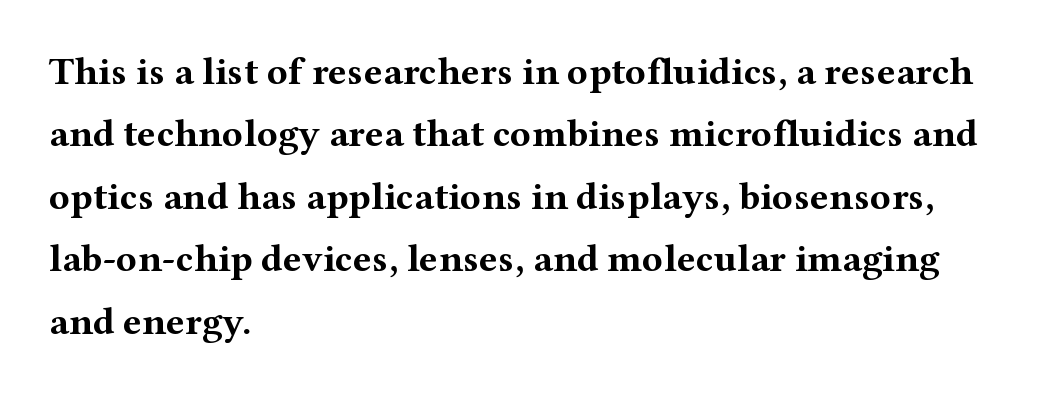
Q: Is the text bold? A: Yes.
Q: Is the text italic (slanted)? A: No, it is upright.
Q: Is the typeface a serif or a sans-serif typeface? A: Serif.
Q: Is the text underlined? A: No.
Q: How is the paragraph aligned? A: Left-aligned.
Q: Is the spacing between letters normal or unusually wide? A: Normal.
Q: Is the spacing between lines tight, normal or loose? A: Normal.
Q: Width (condensed, normal, or wide)? A: Wide.
Q: Stroke contrast? A: Medium.
Q: x-height? A: Medium.
Q: Monospaced? A: No.
